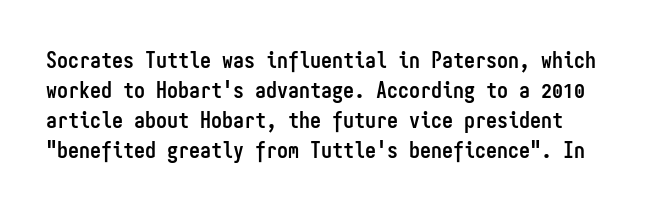
Q: Is the text bold? A: Yes.
Q: Is the text italic (slanted)? A: No, it is upright.
Q: Is the text underlined? A: No.
Q: Is the spacing between letters normal or unusually wide? A: Normal.
Q: Is the spacing between lines tight, normal or loose? A: Normal.
